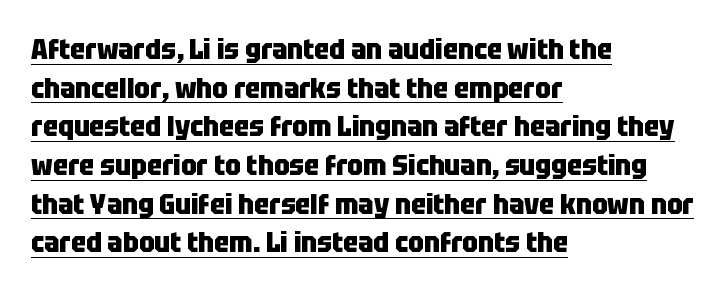
Do the characters align in a grid? No, the font is proportional. What decoration does the sample have? An underline. Notice how the stems are strictly vertical — no italics here. Compared with an ordinary text face, these strokes are far heavier — a full bold.
